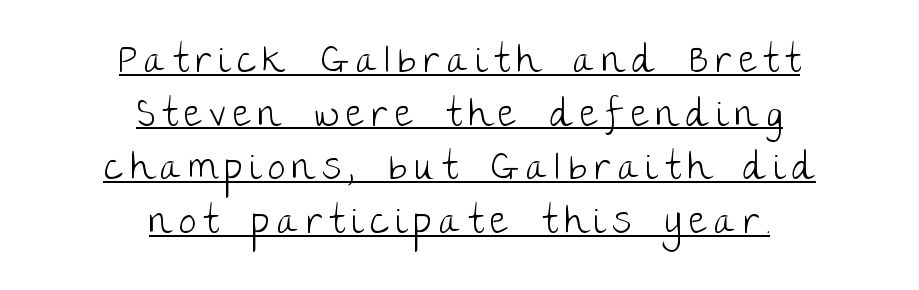
{"serif": "no", "italic": "no", "bold": "no", "weight": "light", "width": "normal", "stroke_contrast": "low", "x_height": "large", "monospaced": "no", "underline": "yes", "align": "center", "line_spacing": "normal", "line_spacing_ratio": 1.41, "letter_spacing": "wide", "letter_spacing_em": 0.2, "glyph_px": 38}
